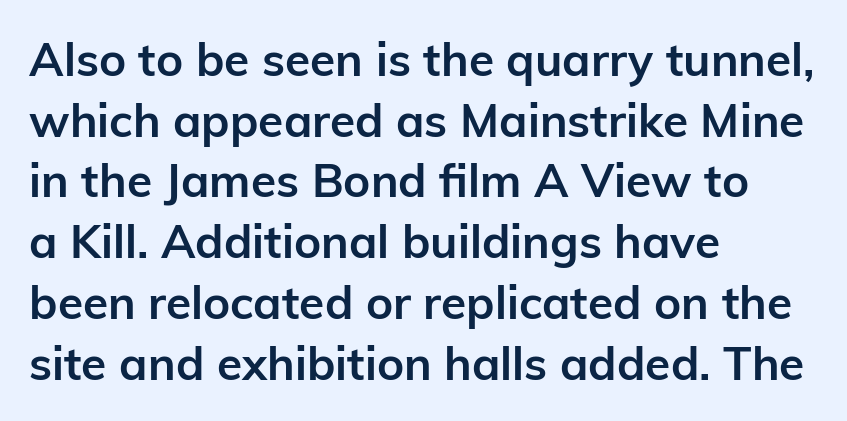
Is this a fixed-width face? No — the glyphs have proportional, varying widths. Rendered with straight, roman letterforms. Inter-character spacing is left at the font's built-in metrics. One glance says typical: line gaps are just what's usual. The foot of each line stays bare and open. What weight is shown? A full bold with thick strokes.
